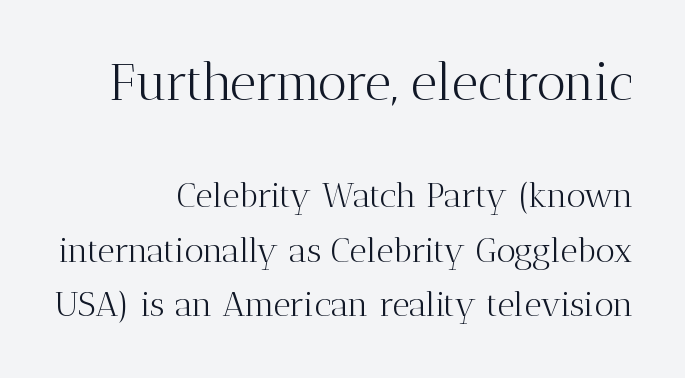
The image shows 51 px light serif type, upright; set right-aligned, normal line spacing (1.61x), normal letter spacing, not underlined; the first (top) block is 1.5x larger; medium stroke contrast and a medium x-height.
